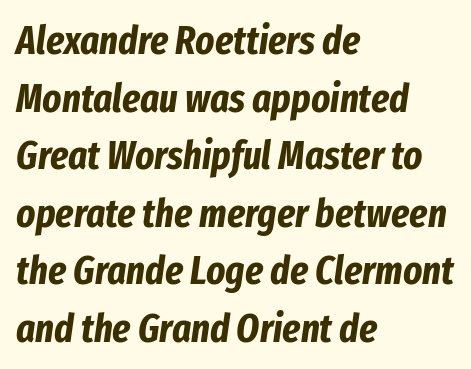
The image shows 40 px bold, condensed type, italic (leaning right); set left-aligned, normal line spacing (1.44x), normal letter spacing, not underlined; low stroke contrast and a medium x-height.
